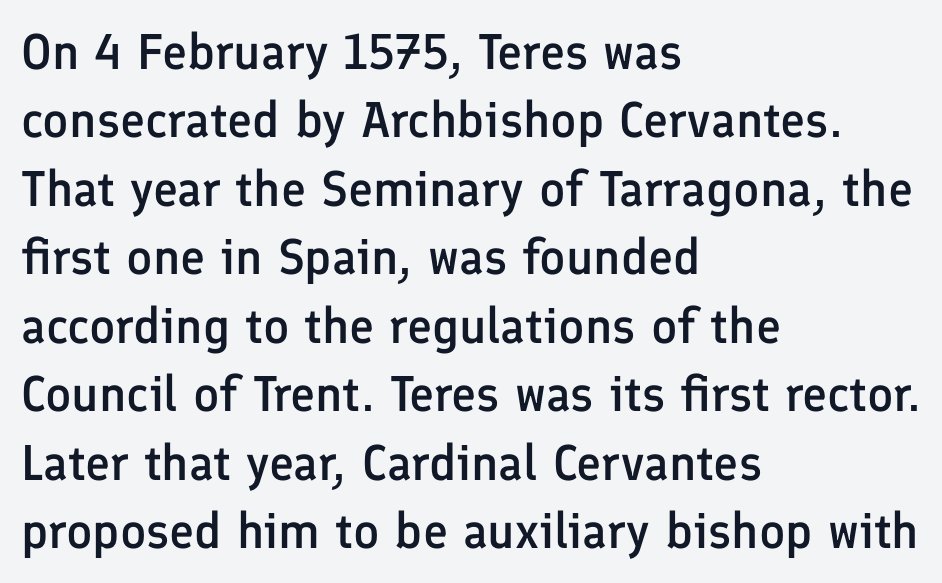
Does the lettering tilt? It doesn't — this is upright. The foot of each line stays bare and open. Do the characters align in a grid? No, the font is proportional. Characters follow at the spacing the type designer built in.
